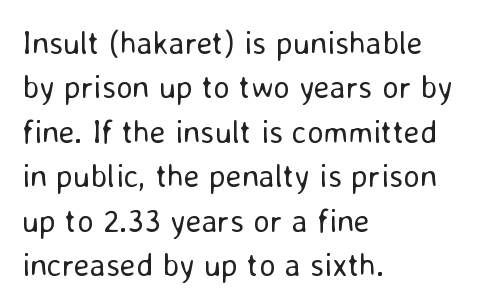
{"serif": "no", "italic": "no", "bold": "no", "weight": "regular", "width": "normal", "stroke_contrast": "low", "x_height": "medium", "monospaced": "no", "underline": "no", "align": "left", "line_spacing": "normal", "line_spacing_ratio": 1.39, "letter_spacing": "normal", "letter_spacing_em": 0.0, "glyph_px": 32}
